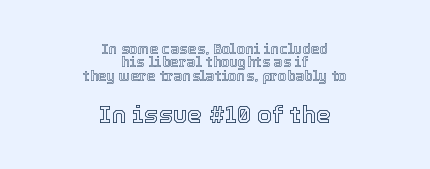
Q: Is the text italic (slanted)? A: No, it is upright.
Q: Is the text underlined? A: No.
Q: How is the paragraph aligned? A: Centered.
Q: Is the spacing between letters normal or unusually wide? A: Normal.
Q: Is the spacing between lines tight, normal or loose? A: Tight.
Q: Which block of text is set in a larger size, the first (top) or the second (bottom)? A: The second (bottom) one.
